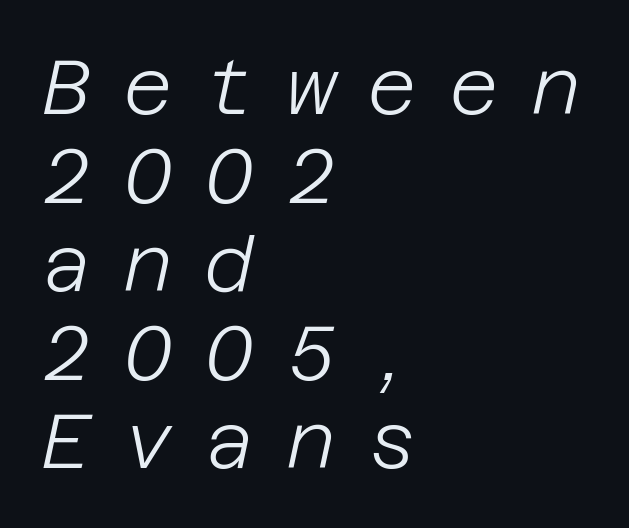
{"italic": "yes", "lean": "right", "slant_degrees": 12, "bold": "no", "weight": "light", "width": "normal", "stroke_contrast": "low", "x_height": "large", "underline": "no", "align": "left", "line_spacing": "tight", "line_spacing_ratio": 1.15, "letter_spacing": "wide", "letter_spacing_em": 0.41, "glyph_px": 77}
